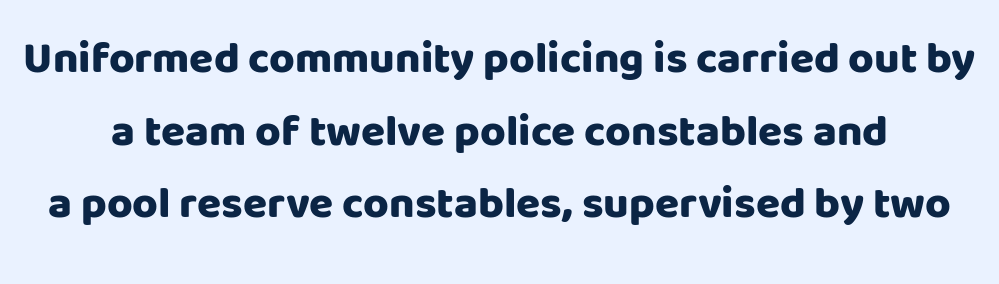
Q: Is the text bold? A: Yes.
Q: Is the text italic (slanted)? A: No, it is upright.
Q: Is the typeface a serif or a sans-serif typeface? A: Sans-serif.
Q: Is the text underlined? A: No.
Q: Is the spacing between letters normal or unusually wide? A: Normal.
Q: Is the spacing between lines tight, normal or loose? A: Normal.
Q: Width (condensed, normal, or wide)? A: Normal.
Q: Stroke contrast? A: Low.
Q: x-height? A: Large.
Q: Monospaced? A: No.
